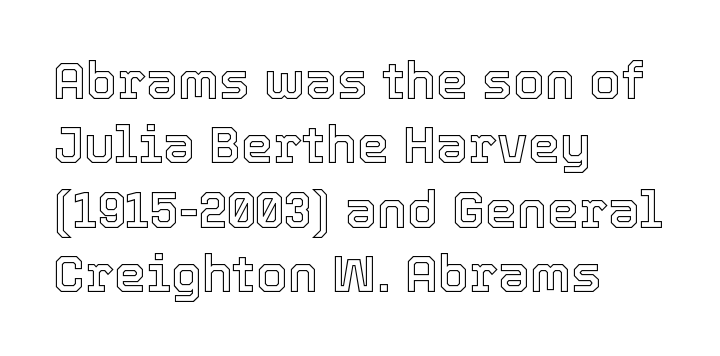
{"italic": "no", "width": "normal", "x_height": "medium", "monospaced": "no", "underline": "no", "align": "left", "line_spacing": "normal", "line_spacing_ratio": 1.26, "letter_spacing": "normal", "letter_spacing_em": 0.0, "glyph_px": 51}
